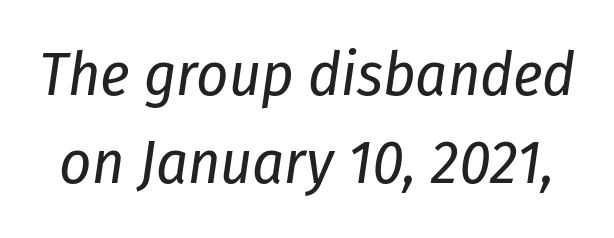
Do the characters align in a grid? No, the font is proportional. The line-height multiplier appears to be the usual default. If you drew a line through each stem, it would be angled. Compared with typical body copy, the letter spacing here is the same.
